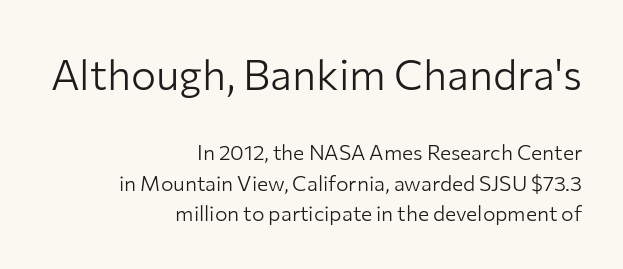
The weight would be labelled regular, book, light, or lighter still. The block sitting higher on the canvas is the one with enlarged characters. This block has exactly the height ordinary leading produces. Upright lettering throughout. The lines are quadded right.
